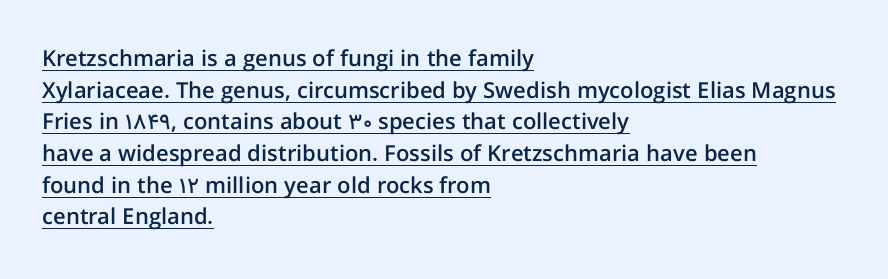
Q: Is the text bold? A: Semi-bold.
Q: Is the text italic (slanted)? A: No, it is upright.
Q: Is the text underlined? A: Yes.
Q: How is the paragraph aligned? A: Left-aligned.
Q: Is the spacing between letters normal or unusually wide? A: Normal.
Q: Is the spacing between lines tight, normal or loose? A: Normal.
